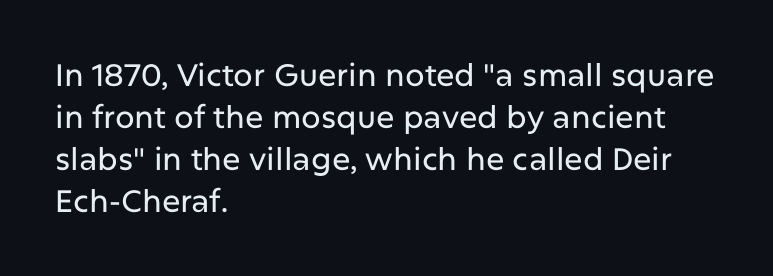
Tracking value appears to be zero — textbook default spacing. Honestly, there is no underline to notice here at all. Do the characters align in a grid? No, the font is proportional. All the whitespace from short lines collects on the right.
